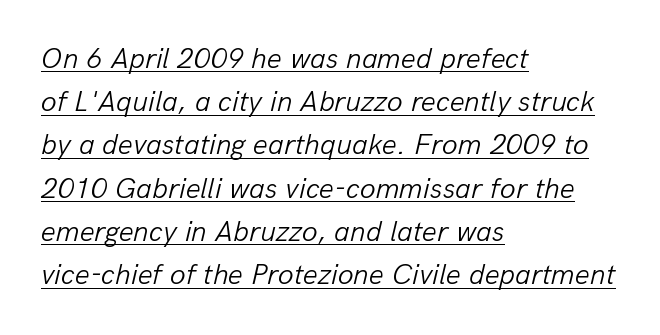
The image shows 29 px light type, italic (leaning right); set left-aligned, normal line spacing (1.49x), normal letter spacing, underlined; low stroke contrast and a medium x-height.
